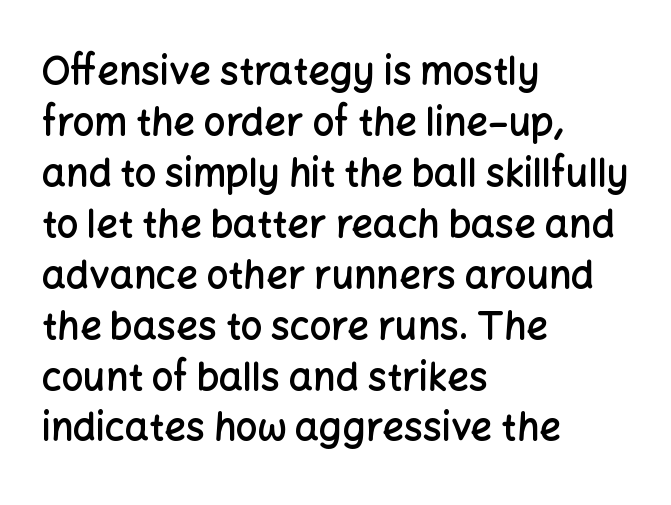
The image shows 38 px semibold sans-serif type, upright; set left-aligned, normal line spacing (1.34x), normal letter spacing, not underlined; low stroke contrast and a medium x-height.
